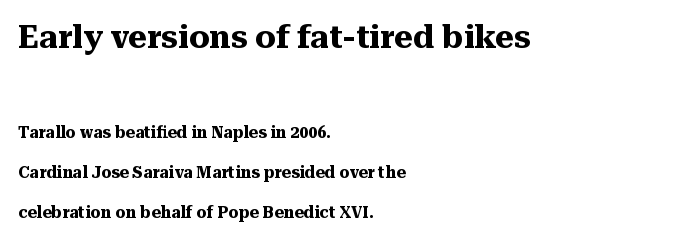
Q: Is the text bold? A: Yes.
Q: Is the text italic (slanted)? A: No, it is upright.
Q: Is the typeface a serif or a sans-serif typeface? A: Serif.
Q: Is the text underlined? A: No.
Q: How is the paragraph aligned? A: Left-aligned.
Q: Is the spacing between letters normal or unusually wide? A: Normal.
Q: Is the spacing between lines tight, normal or loose? A: Loose.
Q: Which block of text is set in a larger size, the first (top) or the second (bottom)? A: The first (top) one.
Q: Width (condensed, normal, or wide)? A: Normal.
Q: Stroke contrast? A: Medium.
Q: x-height? A: Medium.
Q: Monospaced? A: No.
